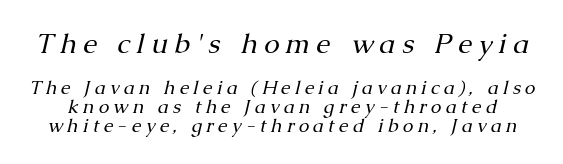
The specimen reads as italic at a glance. Is the type heavy? It reads as light-to-regular instead. The rendering uses a small line-height, squeezing the rows. The face used here appears at its bigger size in the upper chunk. The face used here is rendered with a markedly widened letterfit.
